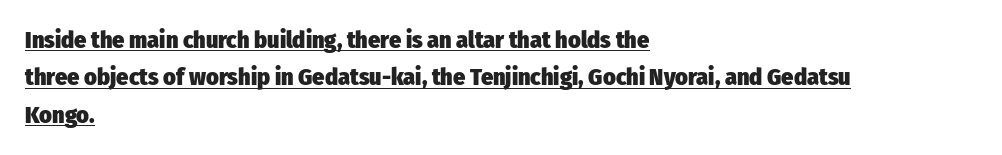
Look at the tracking — it's just the regular setting, nothing added. Every row of glyphs begins at an identical x-position on the left. Plenty of ink on the page — the face is bold. Summary of vertical rhythm: regular, with standard interline spacing.
